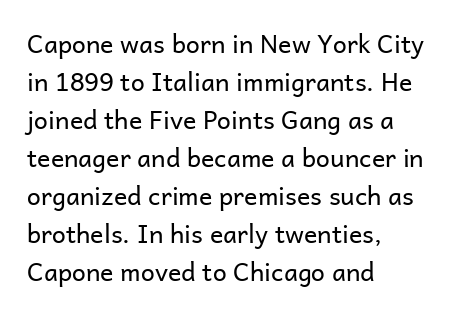
The image shows 25 px text type, upright; set left-aligned, normal line spacing (1.52x), normal letter spacing, not underlined.
